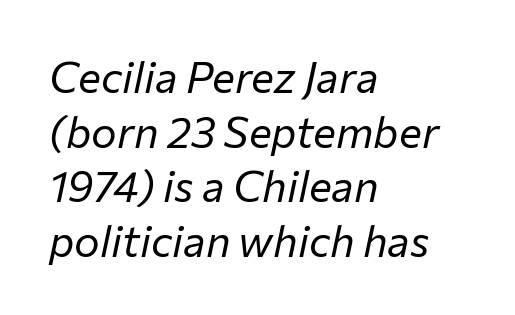
{"italic": "yes", "lean": "right", "slant_degrees": 12, "bold": "no", "weight": "regular", "width": "normal", "stroke_contrast": "low", "x_height": "medium", "monospaced": "no", "underline": "no", "align": "left", "line_spacing": "normal", "line_spacing_ratio": 1.27, "letter_spacing": "normal", "letter_spacing_em": 0.0, "glyph_px": 43}
